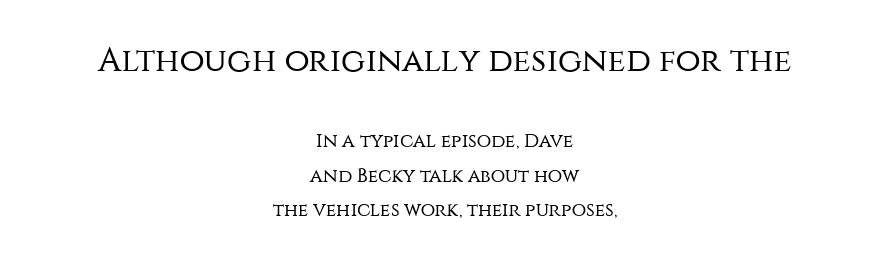
{"serif": "no", "italic": "no", "bold": "no", "weight": "regular", "width": "normal", "stroke_contrast": "medium", "x_height": "large", "monospaced": "no", "underline": "no", "align": "center", "line_spacing_ratio": 1.83, "letter_spacing": "normal", "letter_spacing_em": 0.0, "larger_block": "first", "size_ratio": 1.74, "glyph_px": 33}
